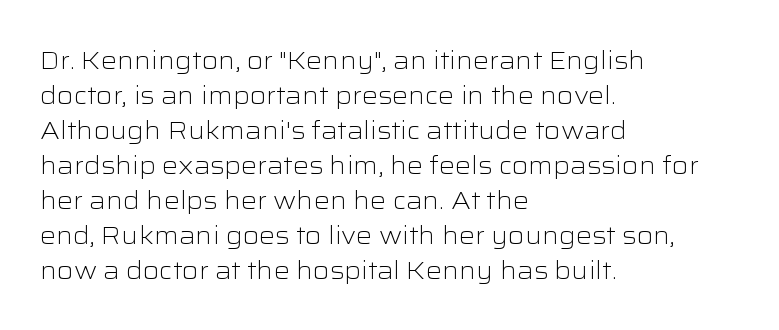
Nobody drew a line under any word here. The passage is arranged the way most books set body copy — flush left. Is the stroke heavy? The answer is a plain regular-or-lighter. Nobody touched the tracking dial on this one. A roman cut, with each character standing at attention. The space between consecutive lines is moderate.
